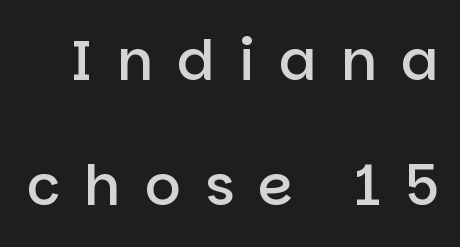
Q: Is the text bold? A: Semi-bold.
Q: Is the text italic (slanted)? A: No, it is upright.
Q: Is the typeface a serif or a sans-serif typeface? A: Sans-serif.
Q: Is the text underlined? A: No.
Q: Is the spacing between letters normal or unusually wide? A: Unusually wide.
Q: Is the spacing between lines tight, normal or loose? A: Loose.
Q: Width (condensed, normal, or wide)? A: Normal.
Q: Stroke contrast? A: Low.
Q: x-height? A: Large.
Q: Monospaced? A: No.
